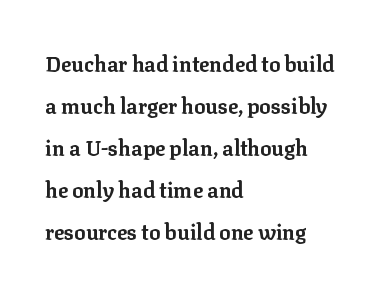
{"italic": "no", "bold": "yes", "underline": "no", "align": "left", "line_spacing": "loose", "line_spacing_ratio": 2.0, "letter_spacing": "normal", "letter_spacing_em": 0.0, "glyph_px": 21}
